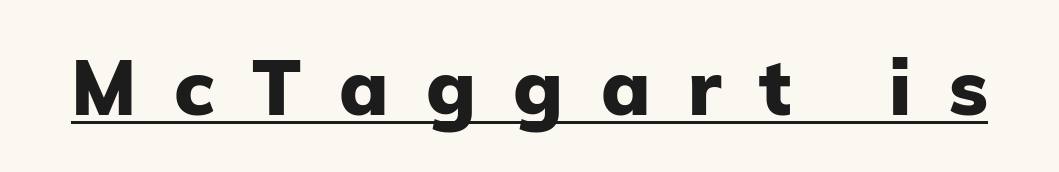
{"serif": "no", "italic": "no", "bold": "yes", "weight": "heavy", "width": "normal", "stroke_contrast": "low", "x_height": "medium", "monospaced": "no", "underline": "yes", "letter_spacing": "wide", "letter_spacing_em": 0.49, "glyph_px": 77}
